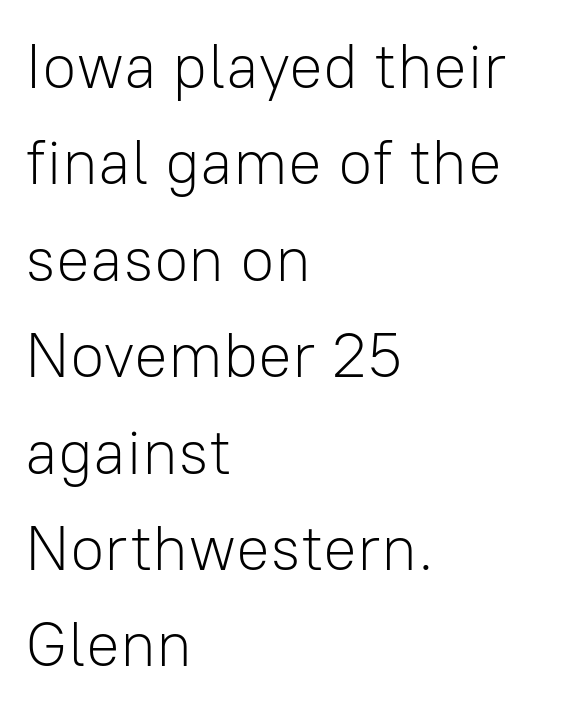
Q: Is the text bold? A: No.
Q: Is the text italic (slanted)? A: No, it is upright.
Q: Is the typeface a serif or a sans-serif typeface? A: Sans-serif.
Q: Is the text underlined? A: No.
Q: How is the paragraph aligned? A: Left-aligned.
Q: Is the spacing between letters normal or unusually wide? A: Normal.
Q: Is the spacing between lines tight, normal or loose? A: Normal.
Q: Width (condensed, normal, or wide)? A: Normal.
Q: Stroke contrast? A: Low.
Q: x-height? A: Medium.
Q: Monospaced? A: No.
